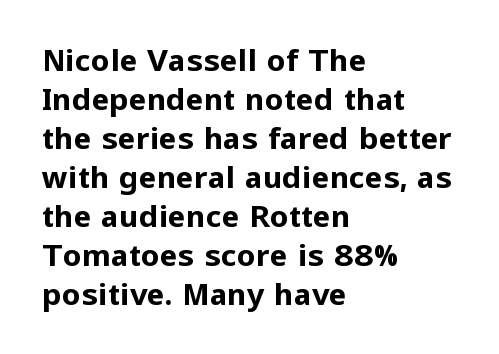
Heavy, bold letterforms. If you drew a ruler down the left edge, every line would touch it. Short note: letters normally spaced. Unlike italic type, these characters show no tilt at all. The letters advance in unequal steps, a hallmark of proportional type. The lines sit at an ordinary, default distance from one another.
